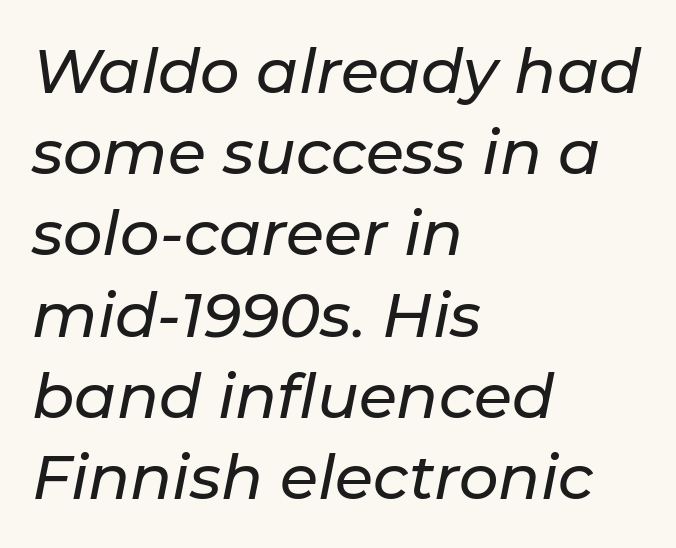
Q: Is the text italic (slanted)? A: Yes, it leans right by about 11 degrees.
Q: Is the text underlined? A: No.
Q: How is the paragraph aligned? A: Left-aligned.
Q: Is the spacing between letters normal or unusually wide? A: Normal.
Q: Is the spacing between lines tight, normal or loose? A: Normal.
Q: Width (condensed, normal, or wide)? A: Normal.
Q: Stroke contrast? A: Low.
Q: x-height? A: Medium.
Q: Monospaced? A: No.
